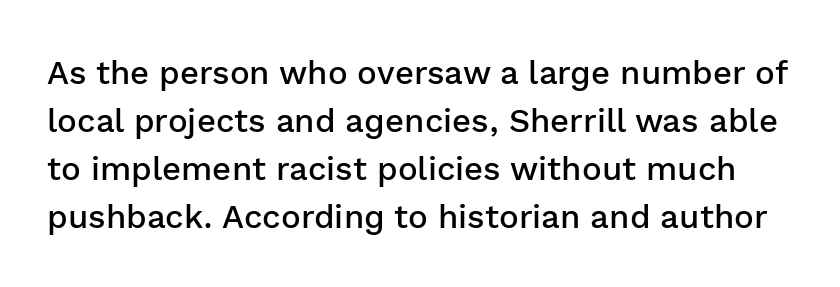
{"serif": "no", "italic": "no", "bold": "semi", "weight": "semibold", "width": "normal", "stroke_contrast": "low", "x_height": "medium", "monospaced": "no", "underline": "no", "line_spacing": "normal", "line_spacing_ratio": 1.45, "letter_spacing": "normal", "letter_spacing_em": 0.0, "glyph_px": 33}
